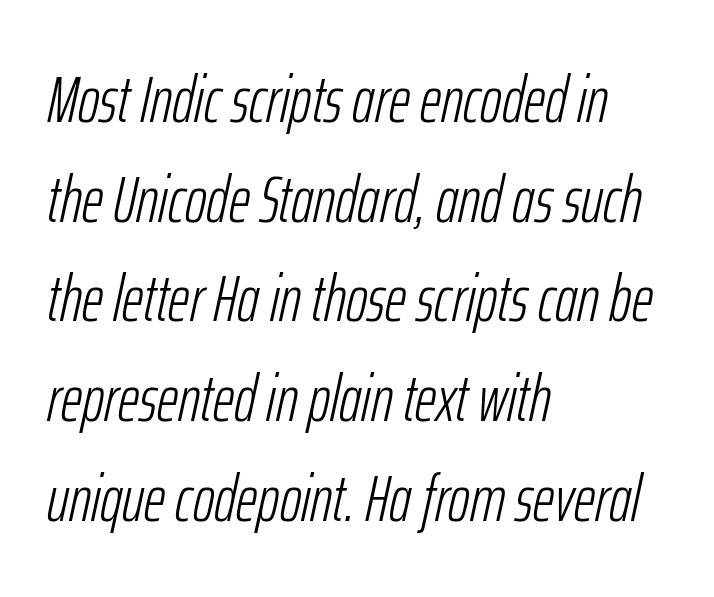
{"italic": "yes", "lean": "right", "slant_degrees": 12, "bold": "no", "weight": "light", "width": "condensed", "stroke_contrast": "low", "x_height": "medium", "monospaced": "no", "underline": "no", "align": "left", "line_spacing": "normal", "line_spacing_ratio": 1.51, "letter_spacing": "normal", "letter_spacing_em": 0.0, "glyph_px": 66}
